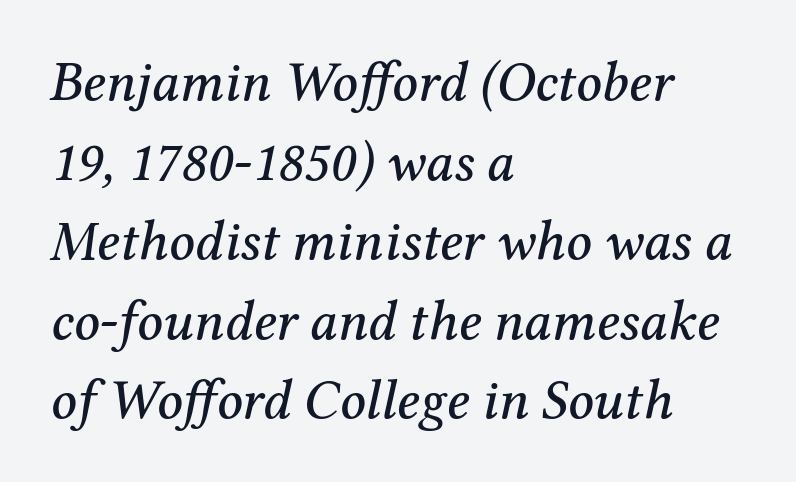
The image shows 56 px serif type, italic (leaning right); set left-aligned, normal line spacing (1.42x), normal letter spacing, not underlined; medium stroke contrast and a medium x-height.
